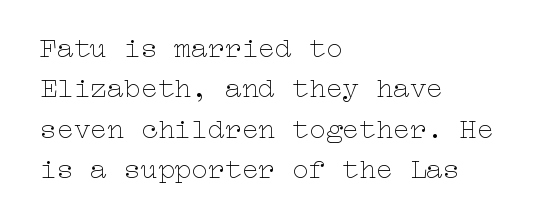
Q: Is the text bold? A: No.
Q: Is the text italic (slanted)? A: No, it is upright.
Q: Is the text underlined? A: No.
Q: How is the paragraph aligned? A: Left-aligned.
Q: Is the spacing between letters normal or unusually wide? A: Normal.
Q: Is the spacing between lines tight, normal or loose? A: Normal.
Q: Width (condensed, normal, or wide)? A: Wide.
Q: Stroke contrast? A: Low.
Q: x-height? A: Medium.
